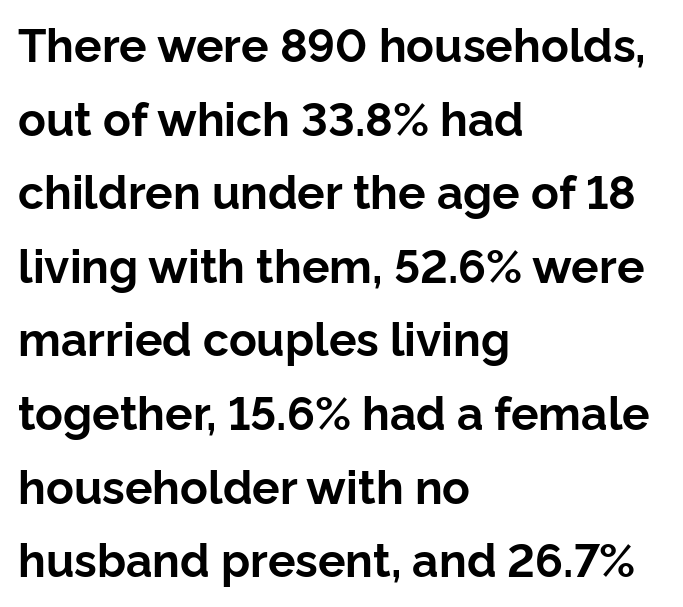
Q: Is the text bold? A: Yes.
Q: Is the text italic (slanted)? A: No, it is upright.
Q: Is the typeface a serif or a sans-serif typeface? A: Sans-serif.
Q: Is the text underlined? A: No.
Q: How is the paragraph aligned? A: Left-aligned.
Q: Is the spacing between letters normal or unusually wide? A: Normal.
Q: Is the spacing between lines tight, normal or loose? A: Normal.
Q: Width (condensed, normal, or wide)? A: Normal.
Q: Stroke contrast? A: Low.
Q: x-height? A: Medium.
Q: Monospaced? A: No.
